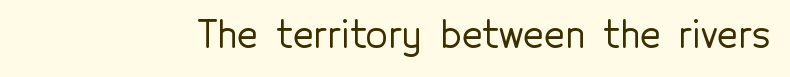
{"serif": "no", "italic": "no", "width": "normal", "x_height": "medium", "monospaced": "no", "underline": "no", "letter_spacing": "normal", "letter_spacing_em": 0.0, "glyph_px": 36}
